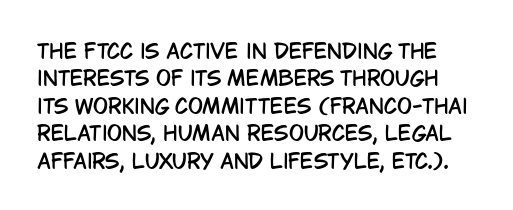
The image shows 20 px text type, upright; set normal line spacing (1.37x), normal letter spacing, not underlined.
